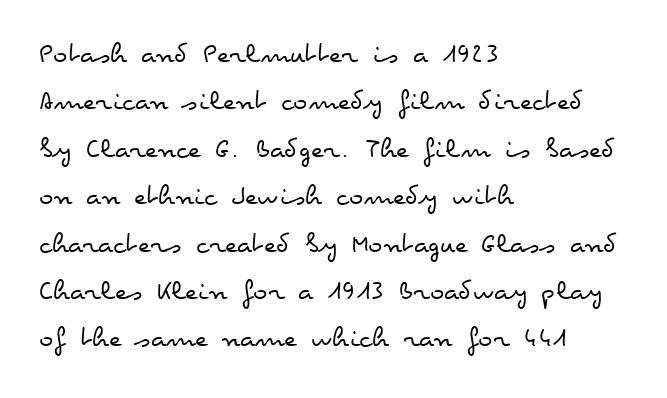
{"italic": "no", "bold": "no", "weight": "regular", "width": "wide", "stroke_contrast": "low", "x_height": "small", "monospaced": "no", "underline": "no", "align": "left", "line_spacing": "normal", "line_spacing_ratio": 1.58, "letter_spacing": "normal", "letter_spacing_em": 0.0, "glyph_px": 30}
